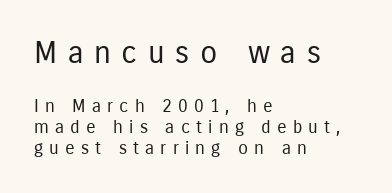
{"serif": "no", "italic": "no", "bold": "no", "weight": "regular", "width": "condensed", "stroke_contrast": "low", "x_height": "medium", "monospaced": "no", "underline": "no", "align": "left", "line_spacing_ratio": 1.16, "letter_spacing": "wide", "letter_spacing_em": 0.34, "larger_block": "first", "size_ratio": 1.72, "glyph_px": 31}
